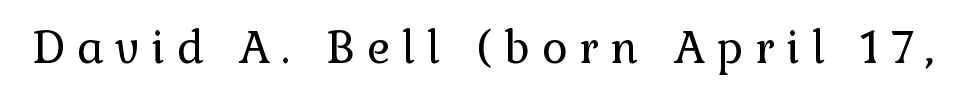
The image shows 44 px regular-weight serif type, upright; set unusually wide letter spacing (+0.27 em), not underlined; a medium x-height.
